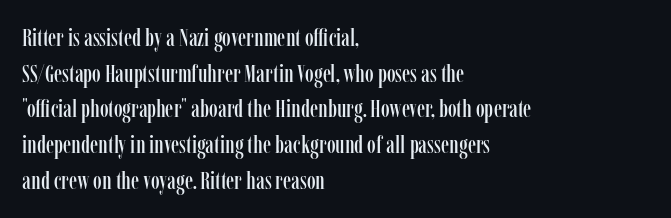
The image shows 25 px text type, upright; set left-aligned, normal line spacing (1.43x), normal letter spacing, not underlined.
